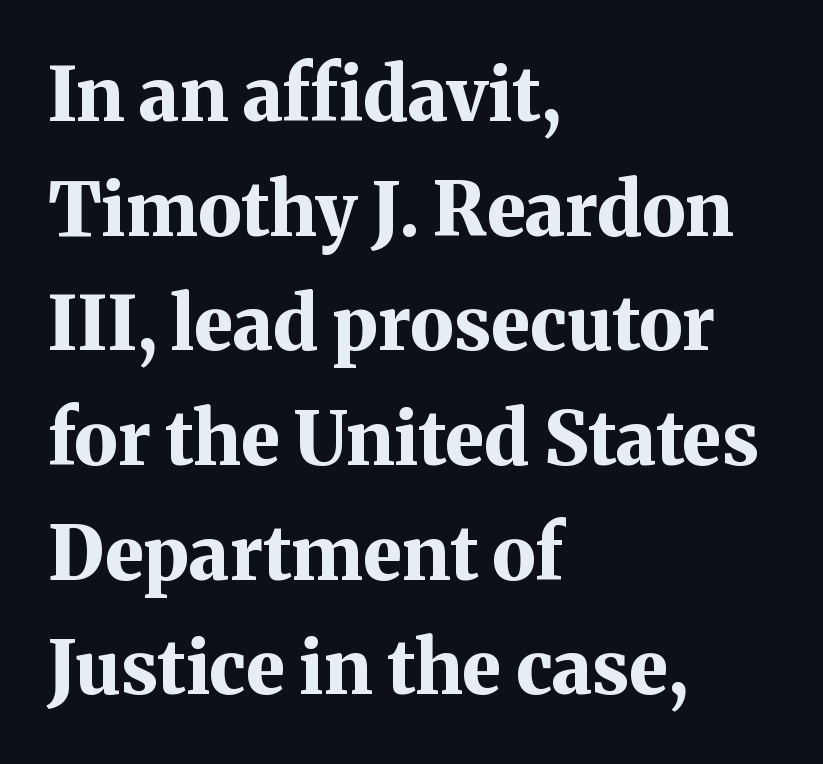
Q: Is the text bold? A: Yes.
Q: Is the text italic (slanted)? A: No, it is upright.
Q: Is the typeface a serif or a sans-serif typeface? A: Serif.
Q: Is the text underlined? A: No.
Q: How is the paragraph aligned? A: Left-aligned.
Q: Is the spacing between letters normal or unusually wide? A: Normal.
Q: Is the spacing between lines tight, normal or loose? A: Normal.
Q: Width (condensed, normal, or wide)? A: Normal.
Q: Stroke contrast? A: Medium.
Q: x-height? A: Medium.
Q: Monospaced? A: No.
